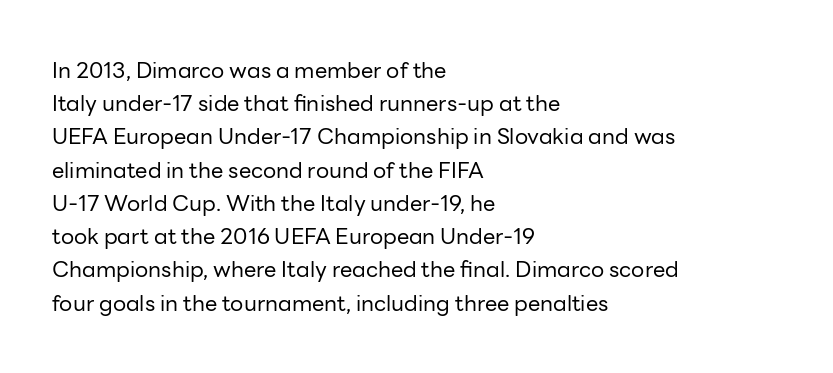
Tall strokes in this sample are plumb rather than angled. Weight: regular or lighter. Tracking value appears to be zero — textbook default spacing. The passage shown stacks its lines at a standard gap. The lines in this sample share a left origin and differ only in where they stop. Anything drawn beneath the words? Only blank space.
